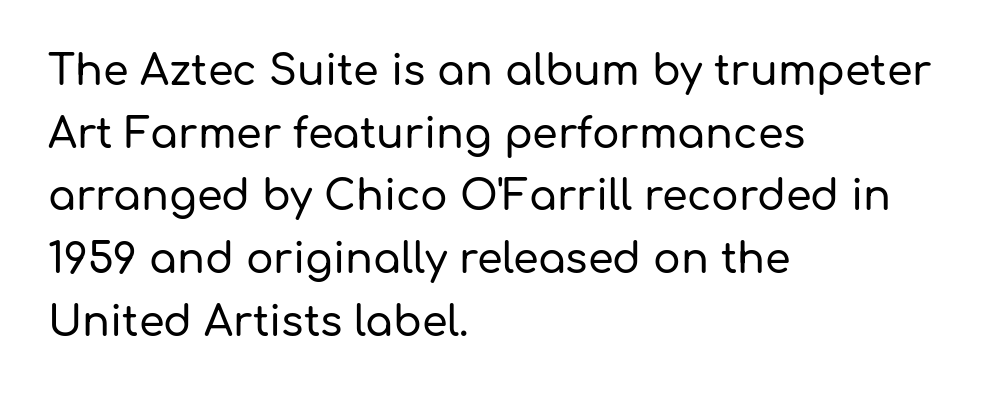
Is the block centered? No — it sits flush against the left margin. A typesetter would call this proportional, since set widths differ per character. This rendering leaves character spacing at its baseline value. Has an underline been added? It has not. Note: no serifs on the glyphs. Is there much room between lines? A standard amount, neither cramped nor airy.
